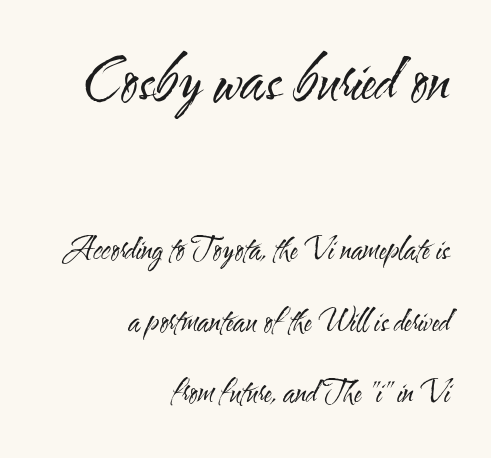
Airy leading. Looks like regular typesetting: each glyph gets only the width it needs. Check under the words: just untouched page. Letter spacing: default.
